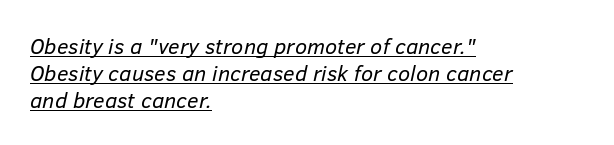
Q: Is the text bold? A: No.
Q: Is the text italic (slanted)? A: Yes, it leans right by about 12 degrees.
Q: Is the text underlined? A: Yes.
Q: How is the paragraph aligned? A: Left-aligned.
Q: Is the spacing between letters normal or unusually wide? A: Normal.
